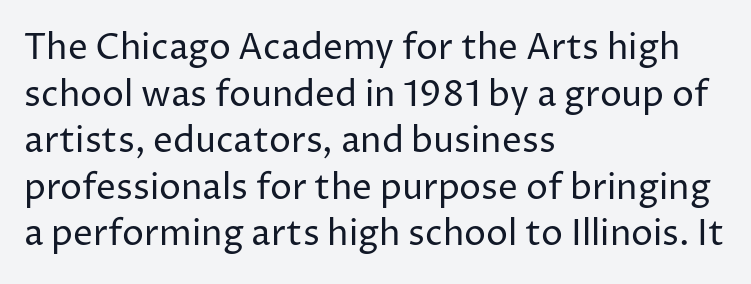
{"serif": "no", "italic": "no", "bold": "no", "weight": "regular", "width": "normal", "stroke_contrast": "low", "x_height": "medium", "monospaced": "no", "underline": "no", "align": "left", "line_spacing": "normal", "line_spacing_ratio": 1.33, "letter_spacing": "normal", "letter_spacing_em": 0.0, "glyph_px": 35}
